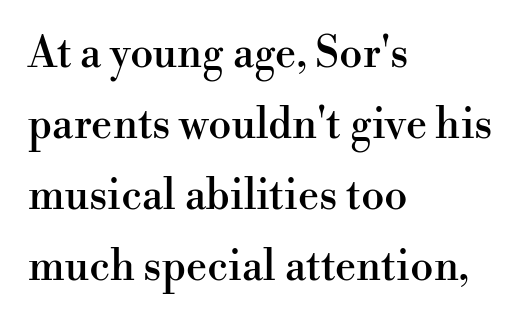
{"serif": "yes", "italic": "no", "width": "normal", "stroke_contrast": "high", "x_height": "small", "monospaced": "no", "underline": "no", "align": "left", "line_spacing": "normal", "line_spacing_ratio": 1.69, "letter_spacing": "normal", "letter_spacing_em": 0.0, "glyph_px": 42}
